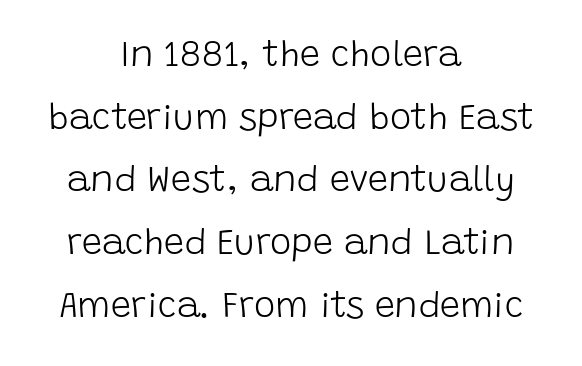
Q: Is the text bold? A: No.
Q: Is the text italic (slanted)? A: No, it is upright.
Q: Is the typeface a serif or a sans-serif typeface? A: Sans-serif.
Q: Is the text underlined? A: No.
Q: How is the paragraph aligned? A: Centered.
Q: Is the spacing between letters normal or unusually wide? A: Normal.
Q: Width (condensed, normal, or wide)? A: Normal.
Q: Stroke contrast? A: Low.
Q: x-height? A: Large.
Q: Monospaced? A: No.
